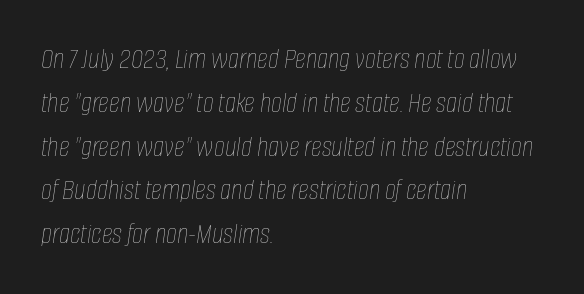
The image shows 30 px thin, condensed type, italic (leaning right); set left-aligned, normal line spacing (1.46x), normal letter spacing, not underlined; low stroke contrast and a large x-height.
